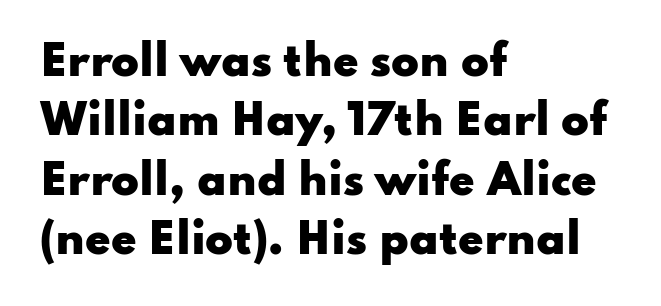
Honestly, the letter spacing is just normal — you wouldn't notice it. On the weight axis this lands at bold, roughly 700. Serifs: no, the terminals of the letterforms are clean. The passage shown is typed in a proportional face where columns would drift. The gap between lines stays unmarked. The paragraph has a hard left edge and a soft right edge.
